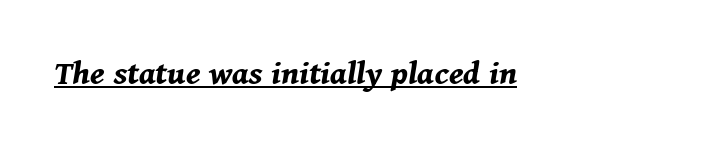
Q: Is the text bold? A: Yes.
Q: Is the text italic (slanted)? A: Yes, it leans right by about 11 degrees.
Q: Is the text underlined? A: Yes.
Q: Is the spacing between letters normal or unusually wide? A: Normal.
Q: Width (condensed, normal, or wide)? A: Normal.
Q: Stroke contrast? A: Medium.
Q: x-height? A: Medium.
Q: Monospaced? A: No.
